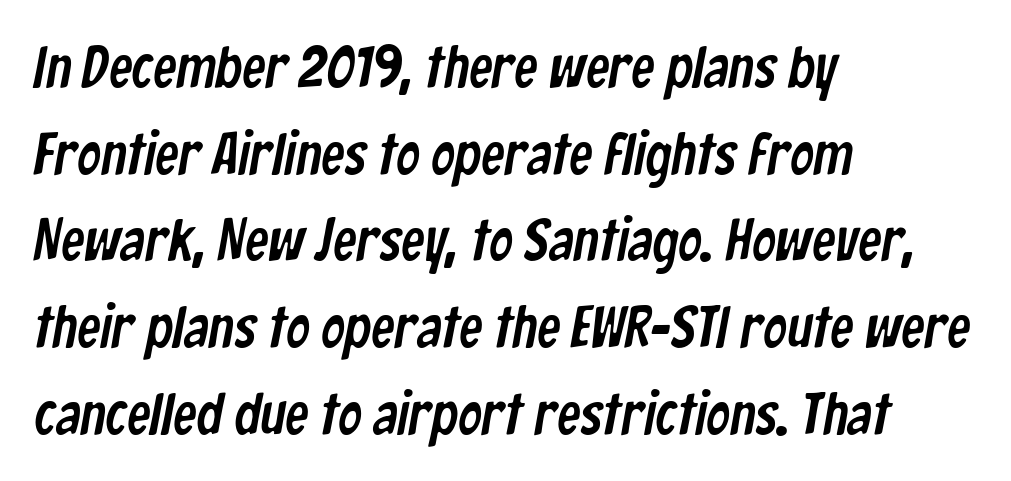
The string is rendered with underlining switched off. Compared with a centered layout, this one pins lines to the left instead. Compared with typical paragraphs, the rows here are spaced about the same. Serif or sans? Sans — the stroke terminals are bare. The passage shown has conventional tracking throughout. Here the designer chose a conventional face with non-uniform glyph widths.
